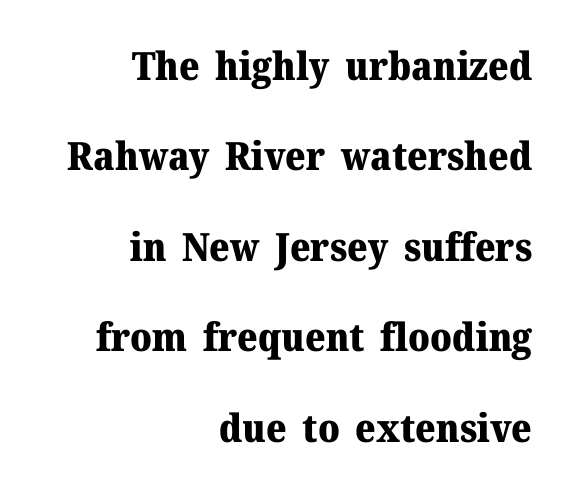
No italicization has been applied; the sample stays upright. Lines of text with bare space underneath. The rendering uses natural spacing where letterforms have individual widths. Notice how the passage keeps a crisp vertical edge on the right only.
